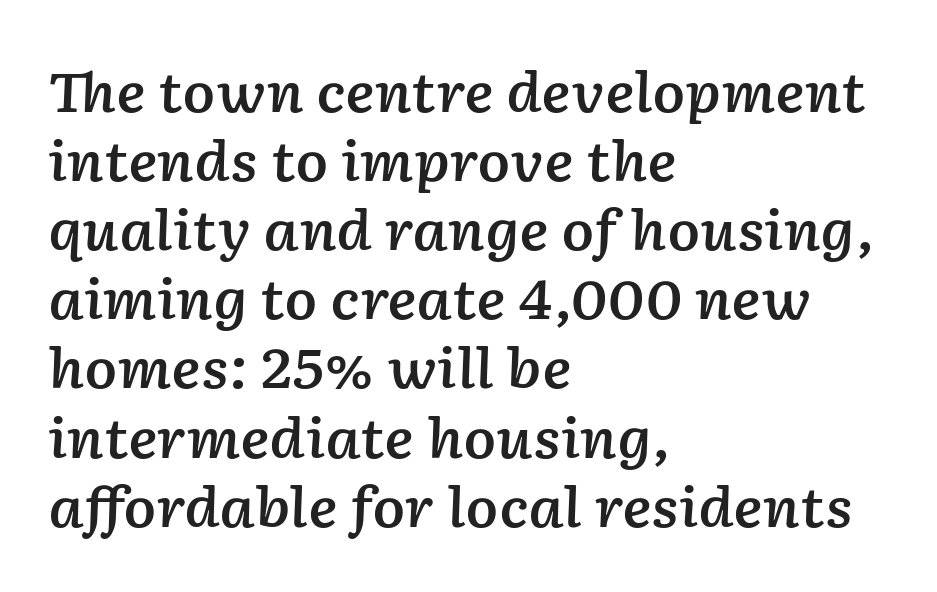
The image shows 54 px semibold type, italic (leaning right); set left-aligned, normal line spacing (1.28x), normal letter spacing, not underlined; low stroke contrast and a medium x-height.
